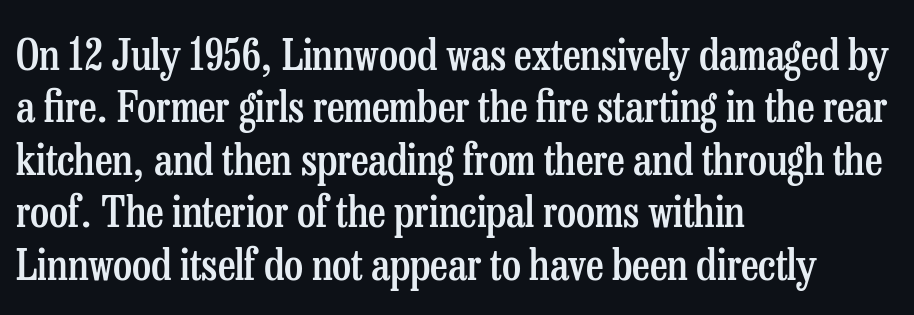
Rule under the text: the space is simply empty. The letters advance in unequal steps, a hallmark of proportional type. Quick note: not italic, upright. Casual observation: everything's shoved over to the left. Default kerning and tracking; the words read as compact shapes.
